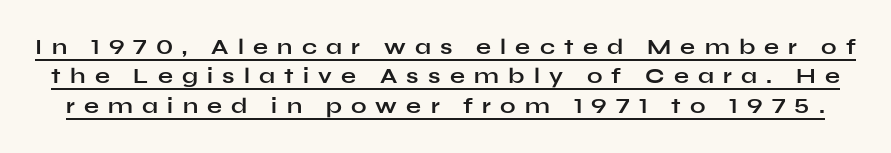
Q: Is the text bold? A: Yes.
Q: Is the text italic (slanted)? A: No, it is upright.
Q: Is the text underlined? A: Yes.
Q: Is the spacing between letters normal or unusually wide? A: Unusually wide.
Q: Is the spacing between lines tight, normal or loose? A: Normal.
